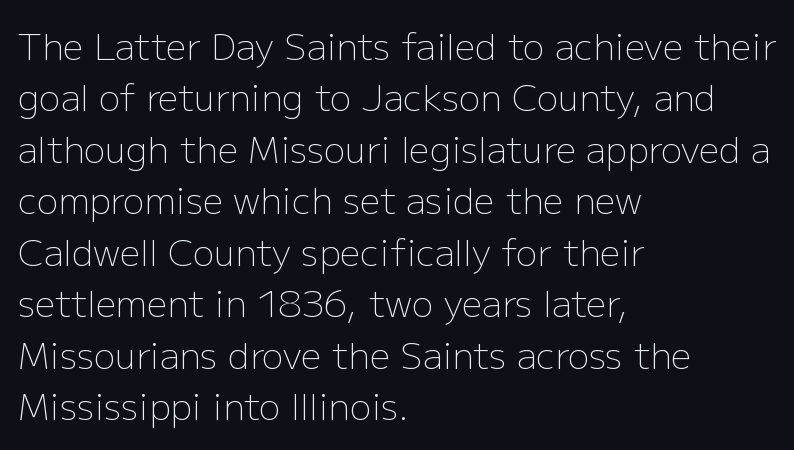
{"serif": "no", "italic": "no", "bold": "no", "weight": "light", "width": "normal", "stroke_contrast": "low", "x_height": "medium", "monospaced": "no", "underline": "no", "align": "left", "line_spacing": "normal", "line_spacing_ratio": 1.43, "letter_spacing": "normal", "letter_spacing_em": 0.0, "glyph_px": 36}
